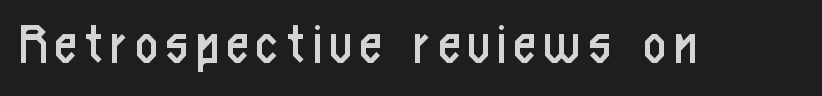
The image shows 61 px regular-weight, condensed sans-serif type, upright; set not underlined; low stroke contrast and a medium x-height.
